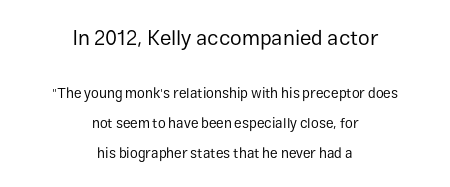
The image shows 21 px text type, upright; set centered, loose line spacing (2.12x), normal letter spacing, not underlined; the first (top) block is 1.5x larger.
